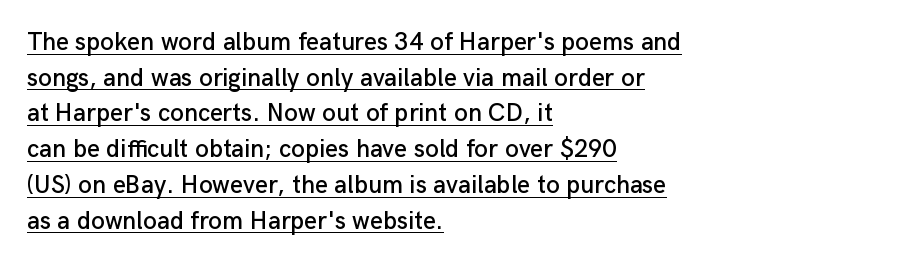
The image shows 25 px text type, upright; set left-aligned, normal line spacing (1.43x), normal letter spacing, underlined.
